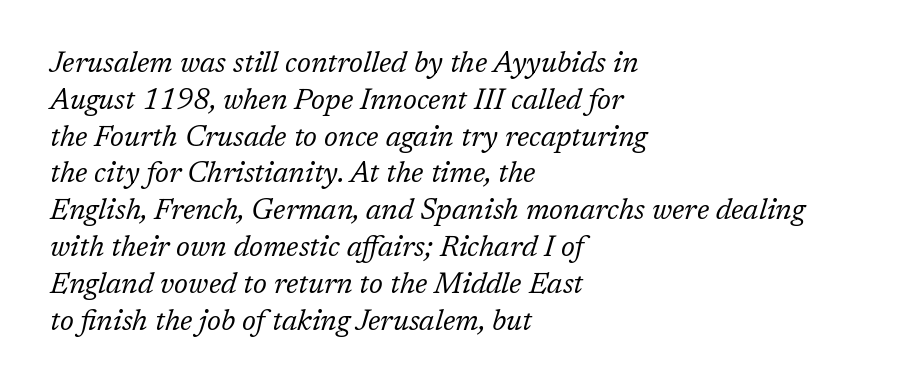
Q: Is the text bold? A: No.
Q: Is the text italic (slanted)? A: Yes, it leans right by about 17 degrees.
Q: Is the typeface a serif or a sans-serif typeface? A: Serif.
Q: Is the text underlined? A: No.
Q: How is the paragraph aligned? A: Left-aligned.
Q: Is the spacing between letters normal or unusually wide? A: Normal.
Q: Is the spacing between lines tight, normal or loose? A: Normal.
Q: Width (condensed, normal, or wide)? A: Normal.
Q: Stroke contrast? A: Low.
Q: x-height? A: Medium.
Q: Monospaced? A: No.
